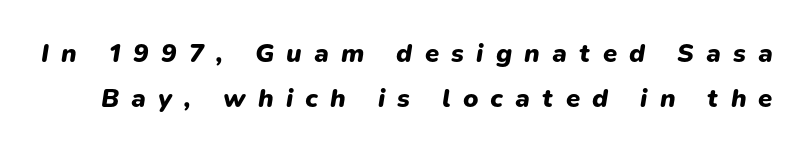
The image shows 26 px bold type, italic (leaning right); set line spacing 1.74x, unusually wide letter spacing (+0.47 em), not underlined.
